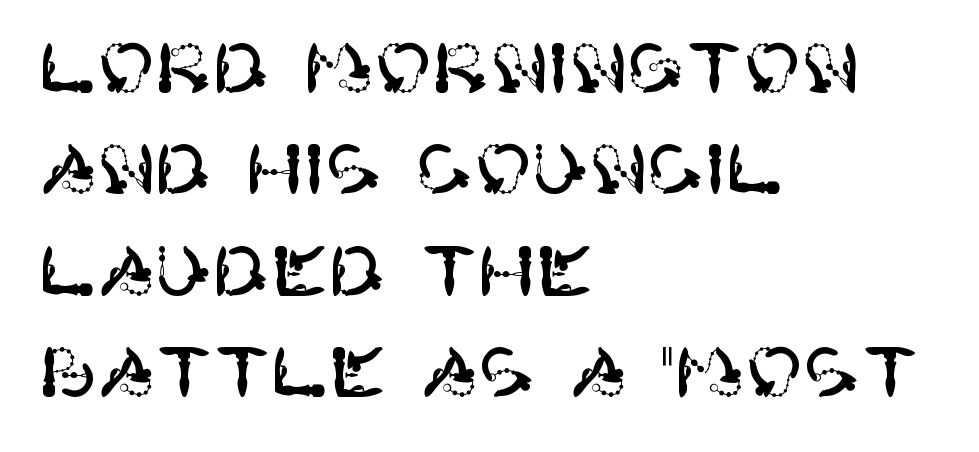
Unlike a traditional serif, this face leaves its strokes unadorned. This is the regular roman posture of the typeface. The lines in this sample share a left origin and differ only in where they stop. This rendering features lettering with no underline. Compared with typical body copy, the letter spacing here is the same. Honestly, the row spacing looks completely unremarkable.
